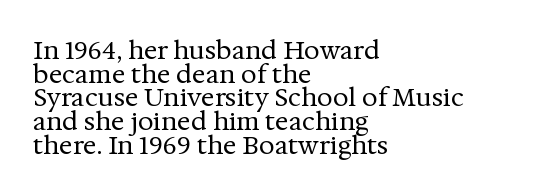
The image shows 25 px text type, upright; set left-aligned, tight line spacing (0.95x), normal letter spacing, not underlined.
